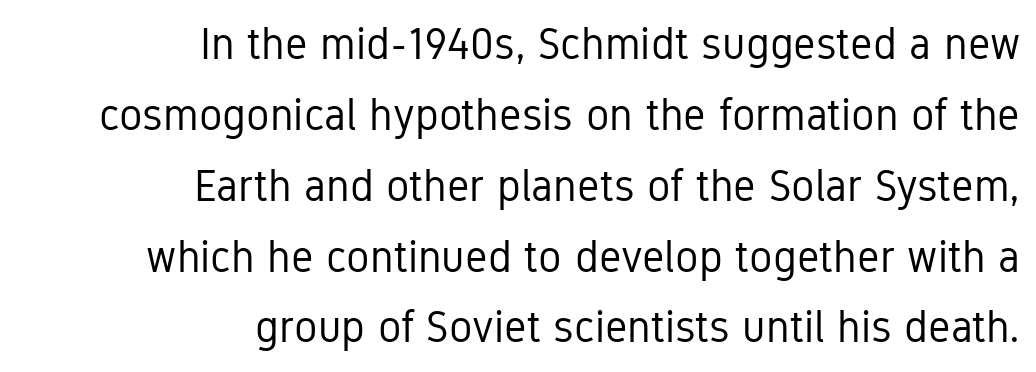
Q: Is the text bold? A: No.
Q: Is the text italic (slanted)? A: No, it is upright.
Q: Is the typeface a serif or a sans-serif typeface? A: Sans-serif.
Q: Is the text underlined? A: No.
Q: How is the paragraph aligned? A: Right-aligned.
Q: Is the spacing between letters normal or unusually wide? A: Normal.
Q: Is the spacing between lines tight, normal or loose? A: Normal.
Q: Width (condensed, normal, or wide)? A: Condensed.
Q: Stroke contrast? A: Low.
Q: x-height? A: Medium.
Q: Monospaced? A: No.
